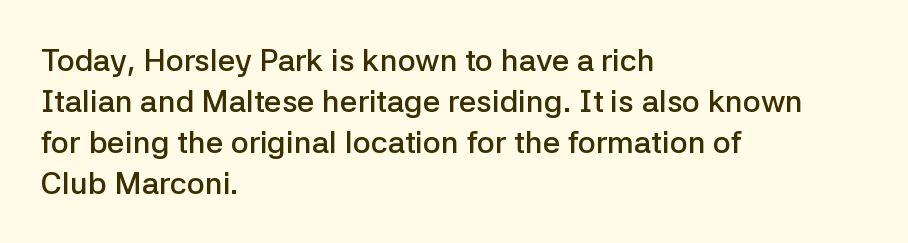
{"serif": "no", "italic": "no", "bold": "semi", "weight": "semibold", "width": "normal", "stroke_contrast": "low", "x_height": "medium", "monospaced": "no", "underline": "no", "align": "left", "line_spacing": "normal", "line_spacing_ratio": 1.32, "letter_spacing": "normal", "letter_spacing_em": 0.0, "glyph_px": 31}
